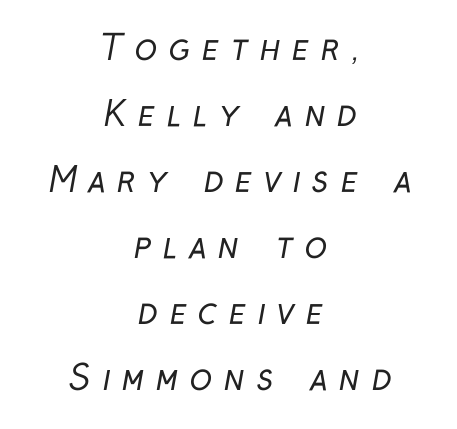
Q: Is the text bold? A: No.
Q: Is the typeface a serif or a sans-serif typeface? A: Sans-serif.
Q: Is the text underlined? A: No.
Q: How is the paragraph aligned? A: Centered.
Q: Is the spacing between letters normal or unusually wide? A: Unusually wide.
Q: Is the spacing between lines tight, normal or loose? A: Loose.
Q: Width (condensed, normal, or wide)? A: Condensed.
Q: Stroke contrast? A: Low.
Q: x-height? A: Medium.
Q: Monospaced? A: No.
